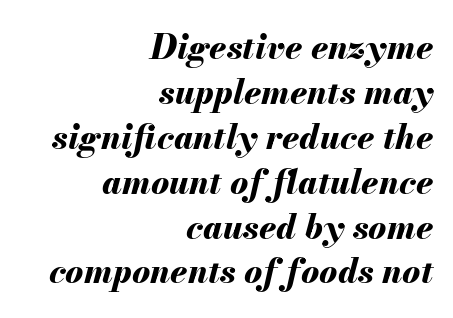
{"italic": "yes", "lean": "right", "slant_degrees": 13, "bold": "yes", "weight": "bold", "width": "normal", "stroke_contrast": "medium", "x_height": "small", "monospaced": "no", "underline": "no", "align": "right", "line_spacing": "normal", "line_spacing_ratio": 1.32, "letter_spacing": "normal", "letter_spacing_em": 0.0, "glyph_px": 34}
